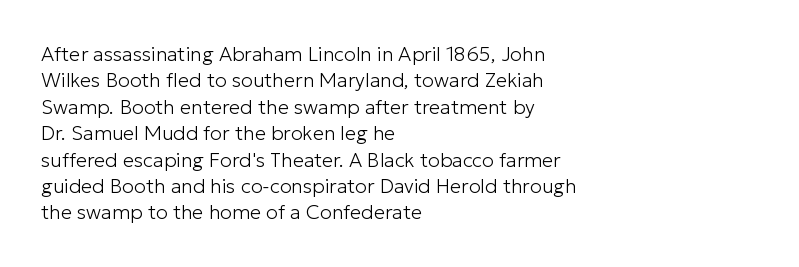
Q: Is the text bold? A: No.
Q: Is the text italic (slanted)? A: No, it is upright.
Q: Is the text underlined? A: No.
Q: How is the paragraph aligned? A: Left-aligned.
Q: Is the spacing between letters normal or unusually wide? A: Normal.
Q: Is the spacing between lines tight, normal or loose? A: Normal.
